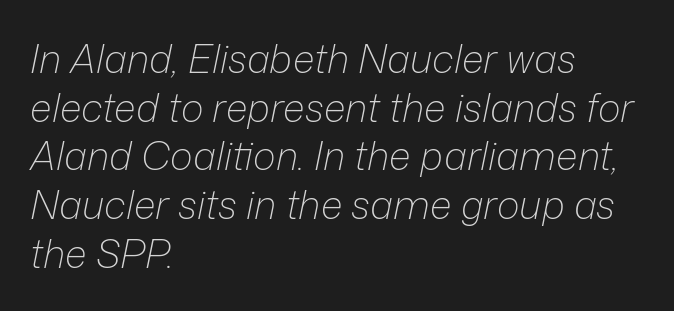
The image shows 39 px light type, italic (leaning right); set left-aligned, normal line spacing (1.25x), normal letter spacing, not underlined; low stroke contrast and a medium x-height.
